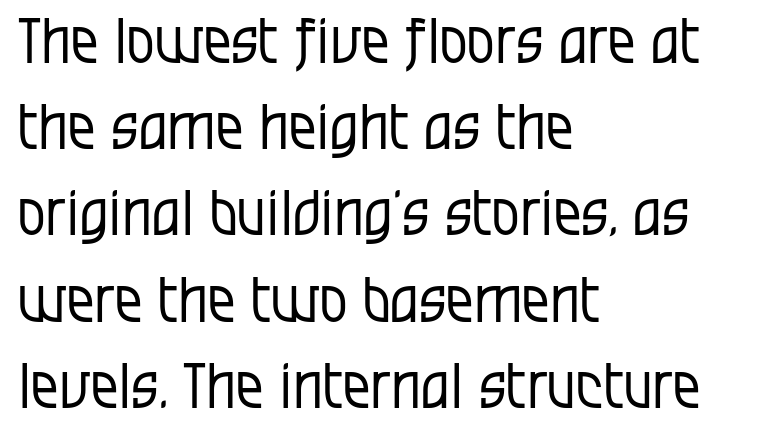
Q: Is the text bold? A: No.
Q: Is the text italic (slanted)? A: No, it is upright.
Q: Is the typeface a serif or a sans-serif typeface? A: Sans-serif.
Q: Is the text underlined? A: No.
Q: How is the paragraph aligned? A: Left-aligned.
Q: Is the spacing between letters normal or unusually wide? A: Normal.
Q: Is the spacing between lines tight, normal or loose? A: Normal.
Q: Width (condensed, normal, or wide)? A: Condensed.
Q: Stroke contrast? A: Low.
Q: x-height? A: Large.
Q: Monospaced? A: No.
